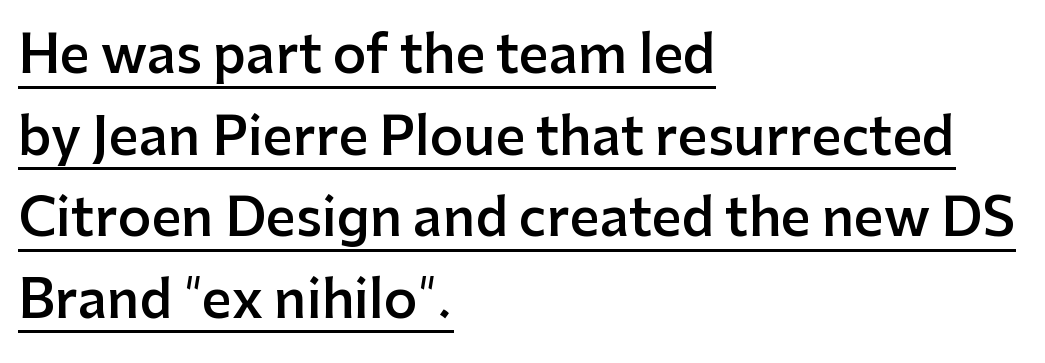
The image shows 52 px semibold sans-serif type, upright; set left-aligned, normal line spacing (1.57x), normal letter spacing, underlined; low stroke contrast and a medium x-height.
